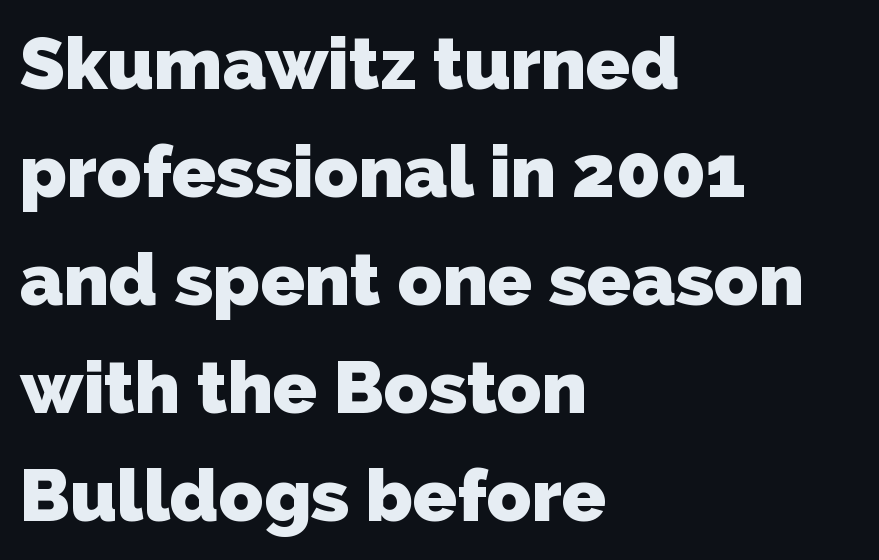
The image shows 73 px heavy sans-serif type; set left-aligned, normal line spacing (1.48x), normal letter spacing, not underlined; low stroke contrast and a medium x-height.
